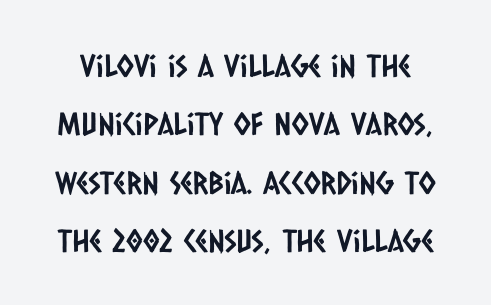
Q: Is the typeface a serif or a sans-serif typeface? A: Sans-serif.
Q: Is the text underlined? A: No.
Q: Is the spacing between letters normal or unusually wide? A: Normal.
Q: Width (condensed, normal, or wide)? A: Condensed.
Q: Stroke contrast? A: Low.
Q: x-height? A: Large.
Q: Monospaced? A: No.
